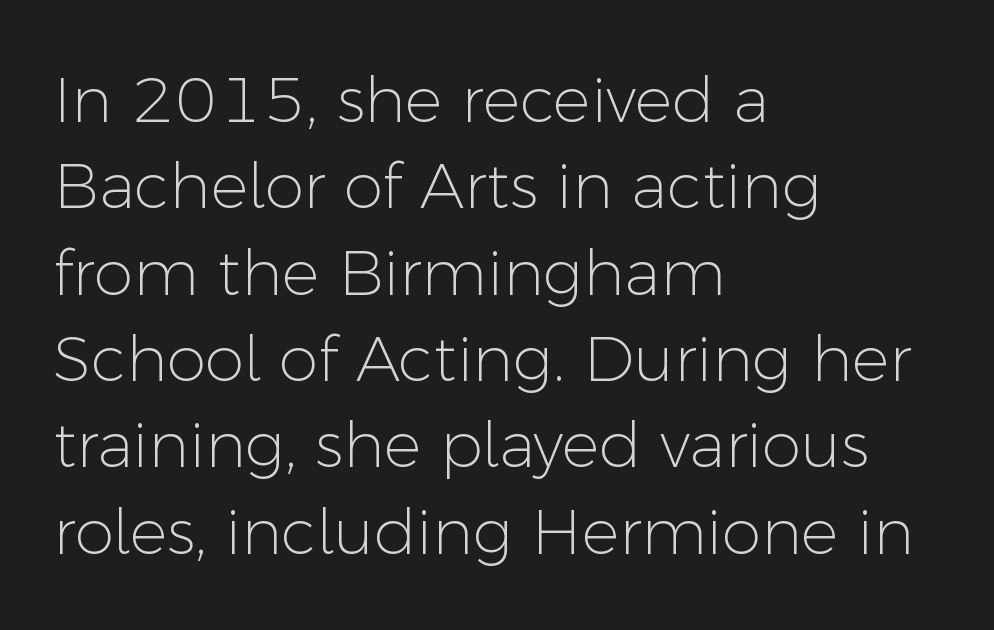
Reading down the column, the eye jumps a familiar distance to each next line. Standard letterfit; no display-style spreading of the glyphs. If you drew a line through each stem, it would be perfectly vertical. In CSS terms this would be text-align: left.
